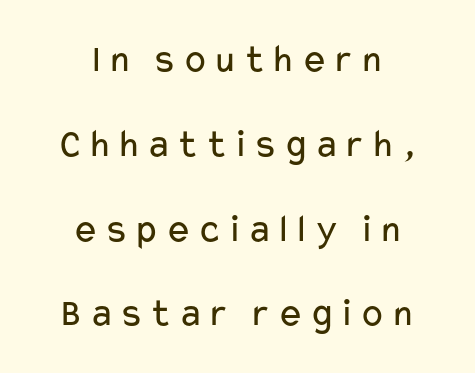
The paragraph has two soft edges and a firm central axis. Bold? No — there's no thickening of the strokes. Upright lettering throughout. Serifs: no, the terminals of the letterforms are clean. Each letter keeps its own natural width here, so spacing adapts to shape. Interline gaps are noticeably wide in this sample.
